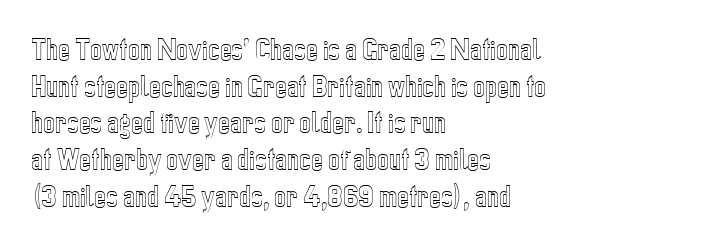
The letters stand straight up with perfectly vertical stems. The tracking reads as untouched default to a designer's eye. Vertical spacing — default. All the whitespace from short lines collects on the right. Bare-footed words on every line.
